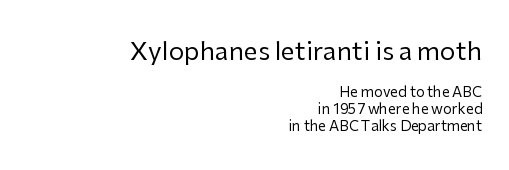
{"italic": "no", "bold": "no", "underline": "no", "align": "right", "line_spacing_ratio": 1.23, "letter_spacing": "normal", "letter_spacing_em": 0.0, "larger_block": "first", "size_ratio": 1.79, "glyph_px": 25}
